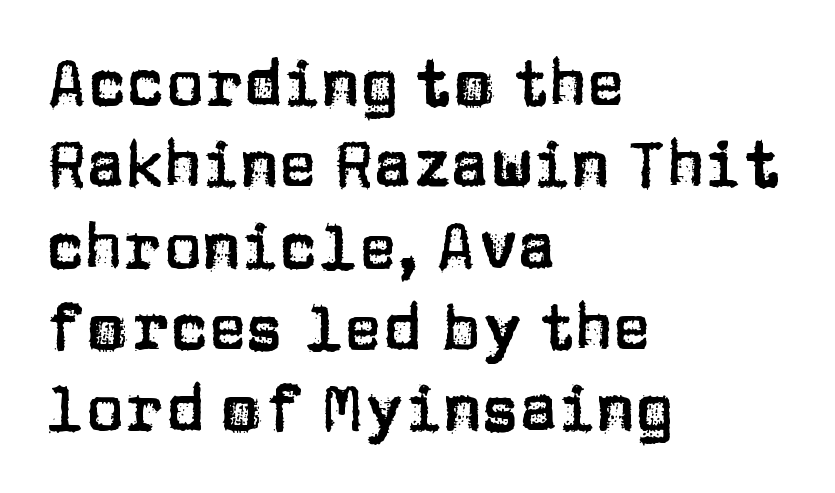
Tall strokes in this sample are plumb rather than angled. Compared with typical body copy, the letter spacing here is the same. No feet cap the strokes, marking this as sans-serif type. How would I describe the line gaps? Plain and ordinary.
